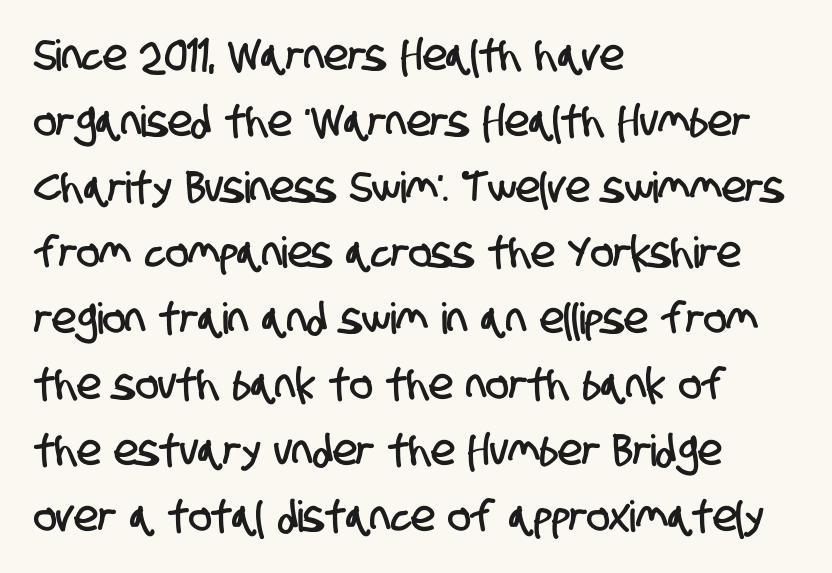
Each letter's strokes conclude bluntly, with no projecting serifs. You could not count columns in this text — the font is proportionally spaced. Rule under the text: the space is simply empty. Standard letterfit; no display-style spreading of the glyphs. In terms of leading, this rendering sits right in the middle. If you drew a ruler down the left edge, every line would touch it.
